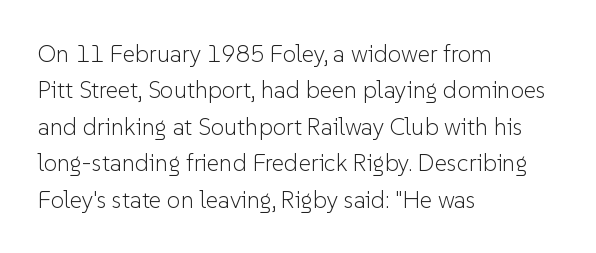
The image shows 24 px text type, upright; set left-aligned, normal line spacing (1.52x), normal letter spacing, not underlined.
